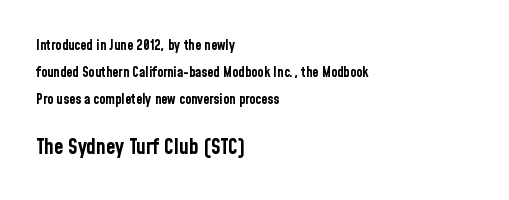
{"italic": "no", "bold": "yes", "underline": "no", "align": "left", "line_spacing": "loose", "line_spacing_ratio": 1.92, "letter_spacing": "normal", "letter_spacing_em": 0.0, "larger_block": "second", "size_ratio": 1.5, "glyph_px": 21}
